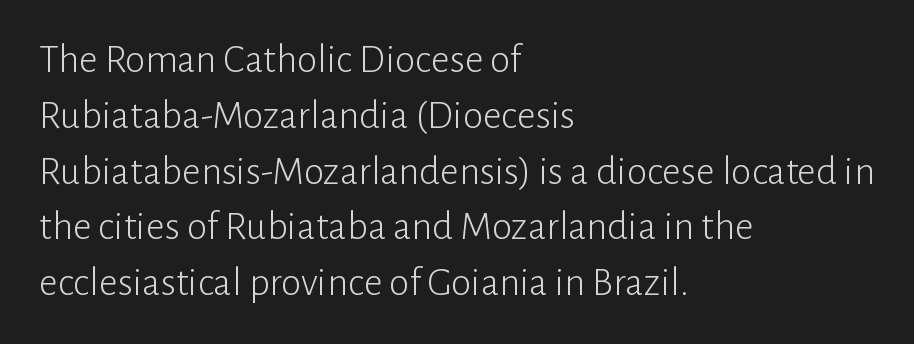
Q: Is the text bold? A: No.
Q: Is the text italic (slanted)? A: No, it is upright.
Q: Is the typeface a serif or a sans-serif typeface? A: Sans-serif.
Q: Is the text underlined? A: No.
Q: How is the paragraph aligned? A: Left-aligned.
Q: Is the spacing between letters normal or unusually wide? A: Normal.
Q: Is the spacing between lines tight, normal or loose? A: Normal.
Q: Width (condensed, normal, or wide)? A: Normal.
Q: Stroke contrast? A: Low.
Q: x-height? A: Medium.
Q: Monospaced? A: No.
